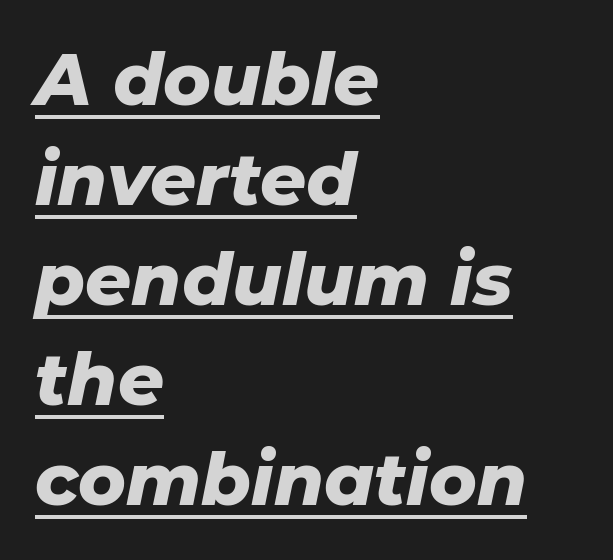
The image shows 72 px heavy type, italic (leaning right); set left-aligned, normal line spacing (1.39x), normal letter spacing, underlined; low stroke contrast and a medium x-height.
